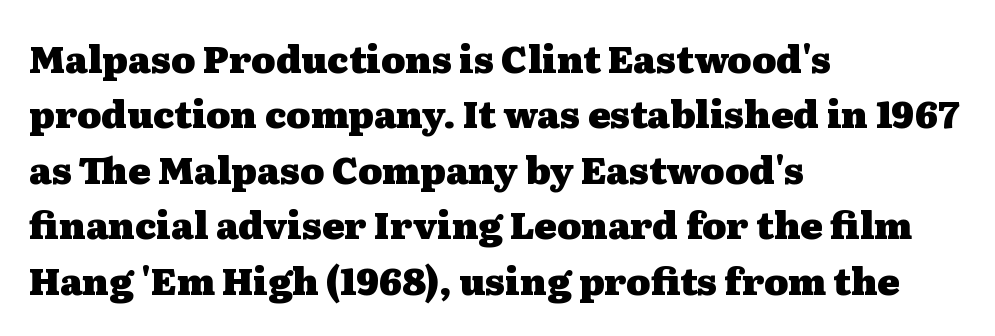
Q: Is the text bold? A: Yes.
Q: Is the text italic (slanted)? A: No, it is upright.
Q: Is the typeface a serif or a sans-serif typeface? A: Serif.
Q: Is the text underlined? A: No.
Q: How is the paragraph aligned? A: Left-aligned.
Q: Is the spacing between letters normal or unusually wide? A: Normal.
Q: Is the spacing between lines tight, normal or loose? A: Normal.
Q: Width (condensed, normal, or wide)? A: Wide.
Q: Stroke contrast? A: Medium.
Q: x-height? A: Medium.
Q: Monospaced? A: No.
